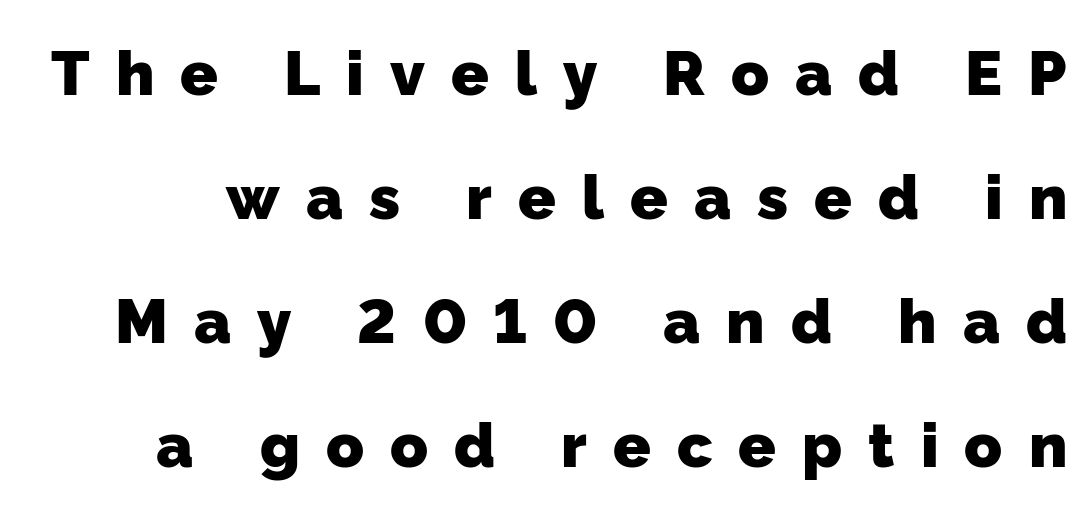
{"serif": "no", "bold": "yes", "weight": "heavy", "width": "normal", "stroke_contrast": "low", "x_height": "medium", "monospaced": "no", "underline": "no", "line_spacing": "loose", "line_spacing_ratio": 2.0, "letter_spacing": "wide", "letter_spacing_em": 0.42, "glyph_px": 62}
